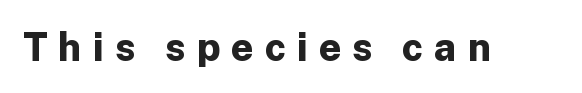
The image shows 39 px bold sans-serif type, upright; set unusually wide letter spacing (+0.28 em), not underlined; low stroke contrast and a medium x-height.
